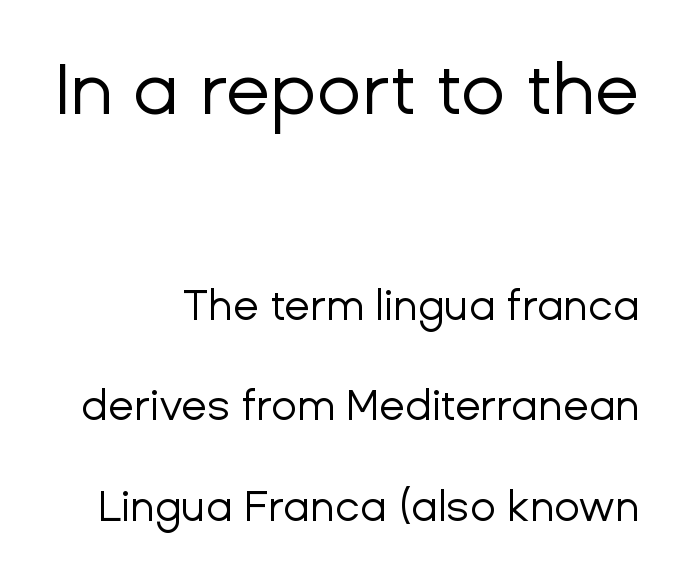
The image shows 73 px regular-weight sans-serif type, upright; set right-aligned, loose line spacing (2.39x), normal letter spacing, not underlined; the first (top) block is 1.74x larger; low stroke contrast and a medium x-height.
